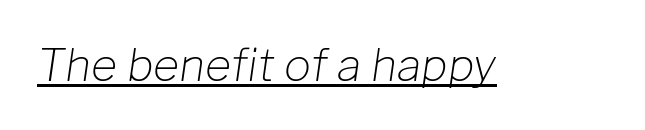
Quick note: underline on. Is the type heavy? It reads as light-to-regular instead. The text carries the slant typical of an italic or oblique font. The letters advance in unequal steps, a hallmark of proportional type. The rendering keeps characters at their native spacing.
